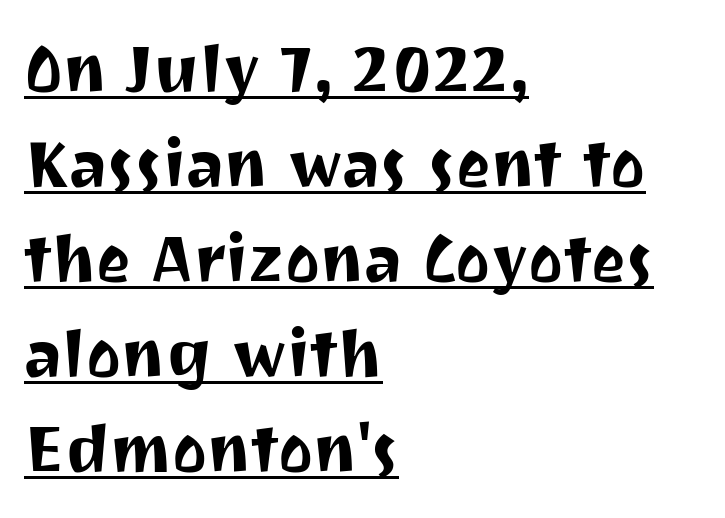
The image shows 66 px sans-serif type, upright; set left-aligned, normal line spacing (1.44x), normal letter spacing, underlined; medium stroke contrast and a medium x-height.
